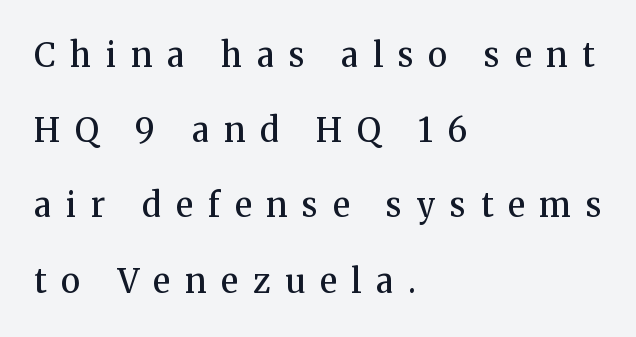
Classification — serif. A typesetter would call this heavily tracked-out type. Glance below the letters and you will spot only blank space. You can tell it's not italic because the verticals are truly vertical. The letters advance in unequal steps, a hallmark of proportional type. Rows of type keep a wide berth in the vertical direction.
